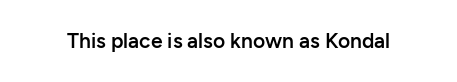
{"italic": "no", "bold": "semi", "underline": "no", "letter_spacing": "normal", "letter_spacing_em": 0.0, "glyph_px": 21}
